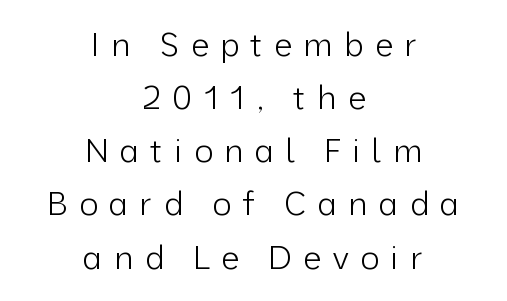
The image shows 33 px light sans-serif type, upright; set centered, normal line spacing (1.61x), unusually wide letter spacing (+0.33 em), not underlined; low stroke contrast and a medium x-height.
